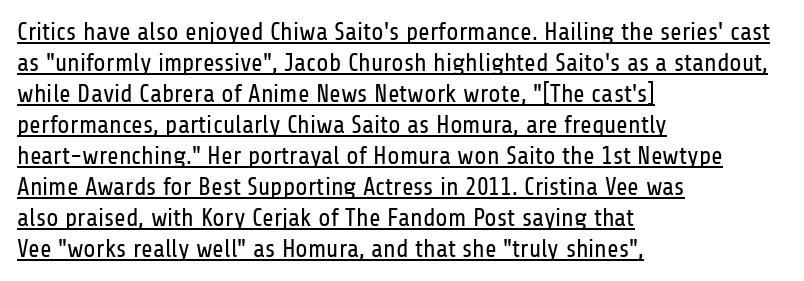
{"italic": "no", "bold": "no", "underline": "yes", "align": "left", "line_spacing_ratio": 1.24, "letter_spacing": "normal", "letter_spacing_em": 0.0, "glyph_px": 25}
